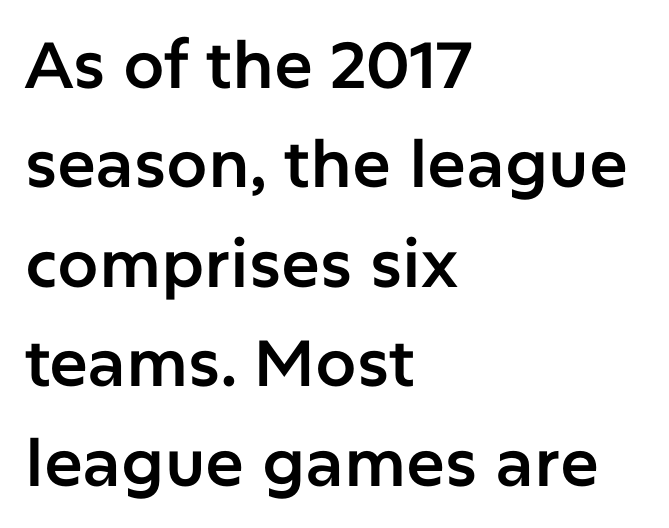
Look at the bottom of the vertical strokes: they stop flat, with no serifs. Does extra space separate the letters? No, they use regular spacing. The letters advance in unequal steps, a hallmark of proportional type. Compared with a centered layout, this one pins lines to the left instead. One glance says typical: line gaps are just what's usual. Glance below the letters and you will spot only blank space.
